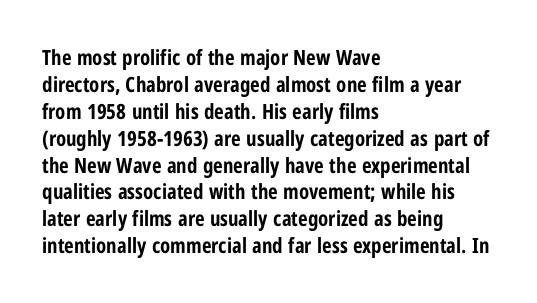
The image shows 21 px bold type, upright; set left-aligned, normal line spacing (1.28x), normal letter spacing, not underlined.
